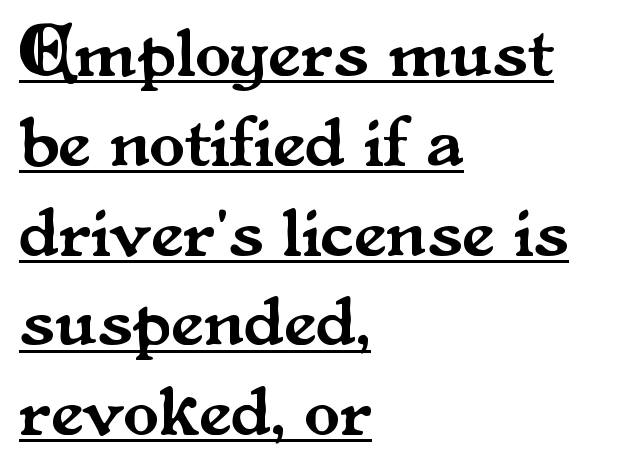
Q: Is the text italic (slanted)? A: No, it is upright.
Q: Is the typeface a serif or a sans-serif typeface? A: Serif.
Q: Is the text underlined? A: Yes.
Q: How is the paragraph aligned? A: Left-aligned.
Q: Is the spacing between letters normal or unusually wide? A: Normal.
Q: Width (condensed, normal, or wide)? A: Normal.
Q: Stroke contrast? A: Medium.
Q: x-height? A: Small.
Q: Monospaced? A: No.
